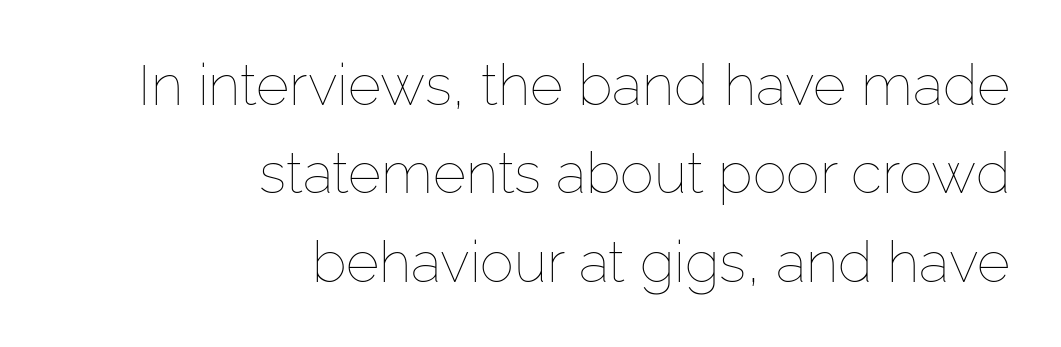
The image shows 57 px thin type, upright; set right-aligned, normal line spacing (1.55x), normal letter spacing, not underlined; low stroke contrast and a medium x-height.
